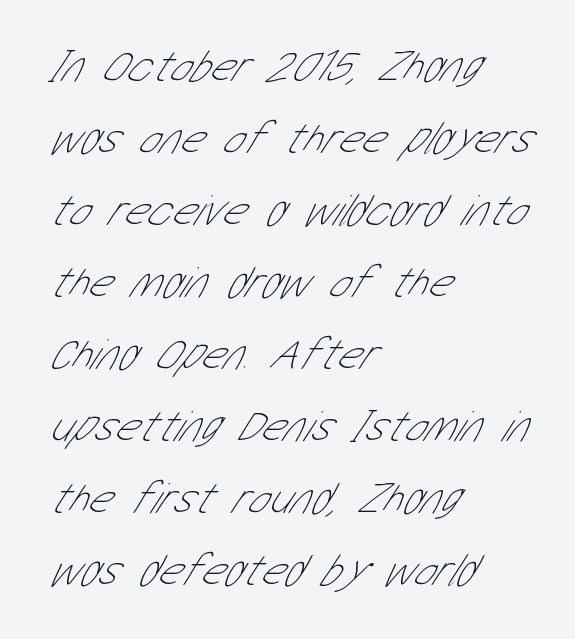
Has an underline been added? It has not. The gaps between neighbouring characters are ordinary and unremarkable. Each letter's strokes conclude bluntly, with no projecting serifs. Regarding leading, the lines here are spaced in the standard way. The compositor pushed each line to the left boundary. Is this a fixed-width face? No — the glyphs have proportional, varying widths.
